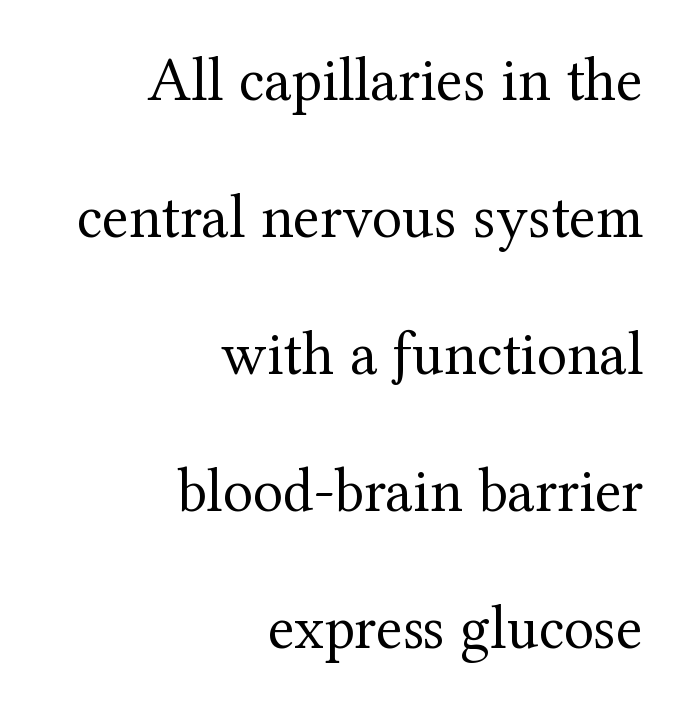
Q: Is the text bold? A: No.
Q: Is the text italic (slanted)? A: No, it is upright.
Q: Is the typeface a serif or a sans-serif typeface? A: Serif.
Q: Is the text underlined? A: No.
Q: How is the paragraph aligned? A: Right-aligned.
Q: Is the spacing between letters normal or unusually wide? A: Normal.
Q: Is the spacing between lines tight, normal or loose? A: Loose.
Q: Width (condensed, normal, or wide)? A: Normal.
Q: Stroke contrast? A: Medium.
Q: x-height? A: Medium.
Q: Monospaced? A: No.
